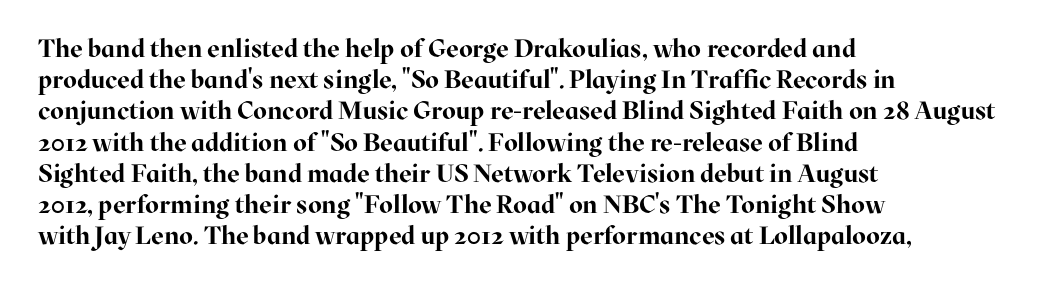
The image shows 25 px bold type, upright; set left-aligned, normal line spacing (1.25x), normal letter spacing, not underlined.
